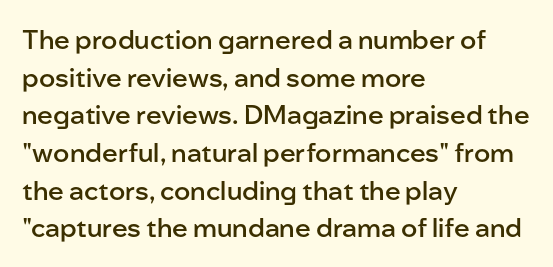
Q: Is the text bold? A: Semi-bold.
Q: Is the text italic (slanted)? A: No, it is upright.
Q: Is the text underlined? A: No.
Q: How is the paragraph aligned? A: Left-aligned.
Q: Is the spacing between letters normal or unusually wide? A: Normal.
Q: Is the spacing between lines tight, normal or loose? A: Normal.
